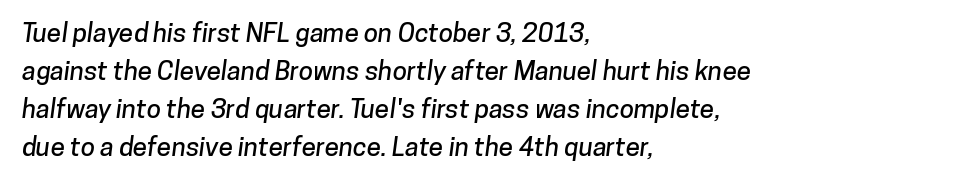
Q: Is the text underlined? A: No.
Q: How is the paragraph aligned? A: Left-aligned.
Q: Is the spacing between letters normal or unusually wide? A: Normal.
Q: Is the spacing between lines tight, normal or loose? A: Normal.
